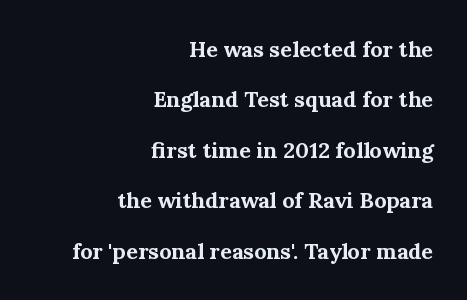
Inter-character spacing is left at the font's built-in metrics. Which margin do the lines hug? The right one — the left edge is uneven. If you measured baseline to baseline, you'd find a long distance. When letters stand straight like this, we call the style roman or upright. These words are printed bold, with thick strokes throughout. This rendering features lettering with no underline.
